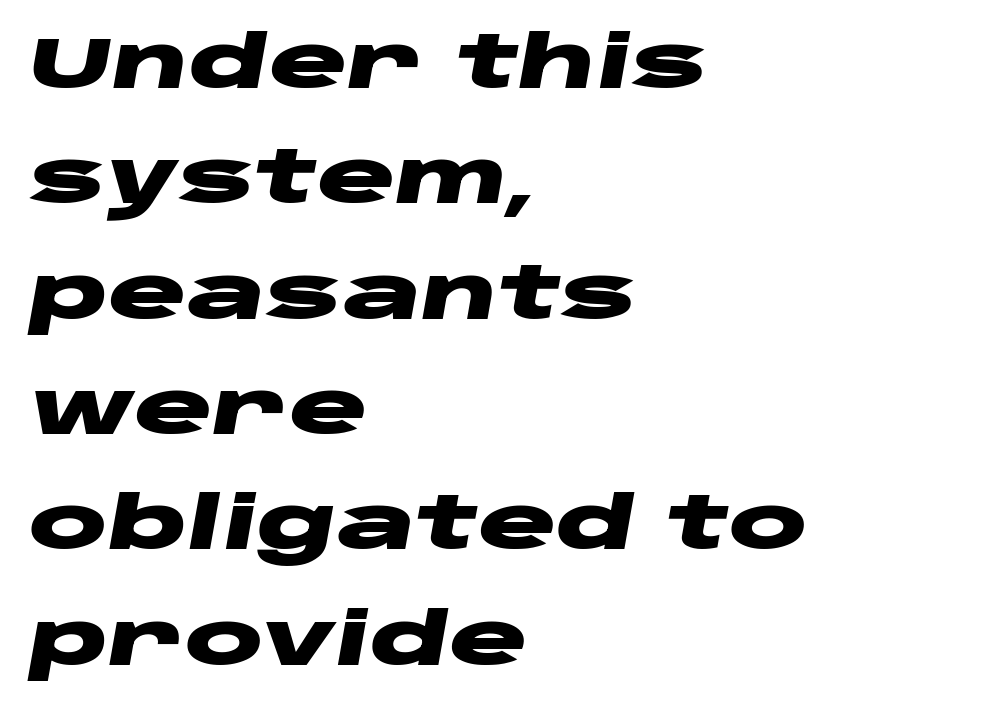
Q: Is the text bold? A: Yes.
Q: Is the text italic (slanted)? A: Yes, it leans right by about 10 degrees.
Q: Is the text underlined? A: No.
Q: How is the paragraph aligned? A: Left-aligned.
Q: Is the spacing between letters normal or unusually wide? A: Normal.
Q: Is the spacing between lines tight, normal or loose? A: Normal.
Q: Width (condensed, normal, or wide)? A: Wide.
Q: Stroke contrast? A: Low.
Q: x-height? A: Large.
Q: Monospaced? A: No.
